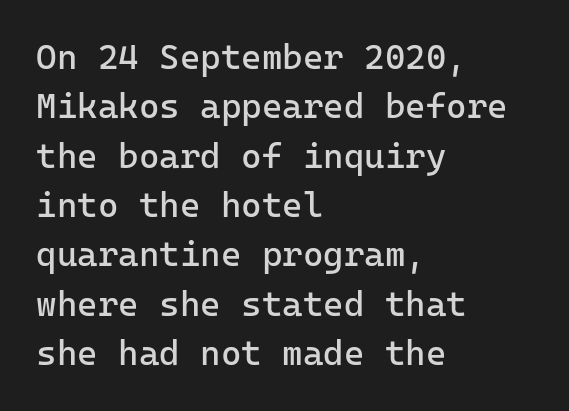
Q: Is the text bold? A: No.
Q: Is the text italic (slanted)? A: No, it is upright.
Q: Is the typeface a serif or a sans-serif typeface? A: Sans-serif.
Q: Is the text underlined? A: No.
Q: How is the paragraph aligned? A: Left-aligned.
Q: Is the spacing between letters normal or unusually wide? A: Normal.
Q: Is the spacing between lines tight, normal or loose? A: Normal.
Q: Width (condensed, normal, or wide)? A: Normal.
Q: Stroke contrast? A: Low.
Q: x-height? A: Medium.
Q: Monospaced? A: Yes.
